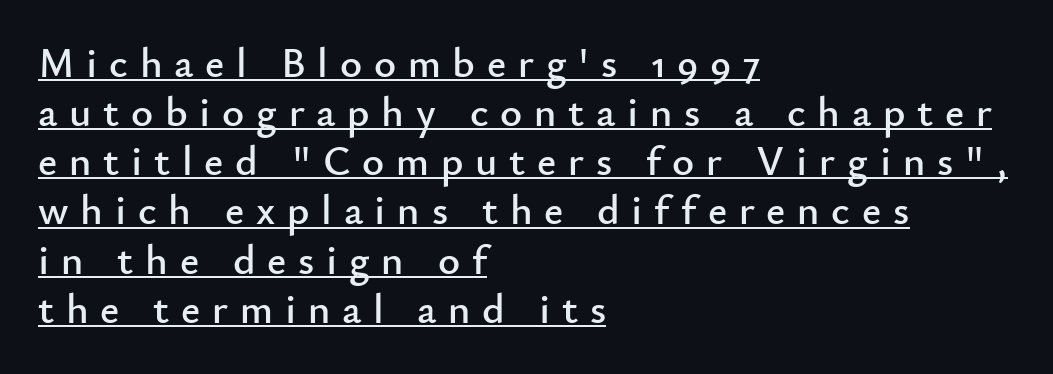
{"serif": "no", "italic": "no", "width": "normal", "stroke_contrast": "low", "x_height": "small", "monospaced": "no", "underline": "yes", "align": "left", "line_spacing_ratio": 1.17, "letter_spacing": "wide", "letter_spacing_em": 0.28, "glyph_px": 42}
